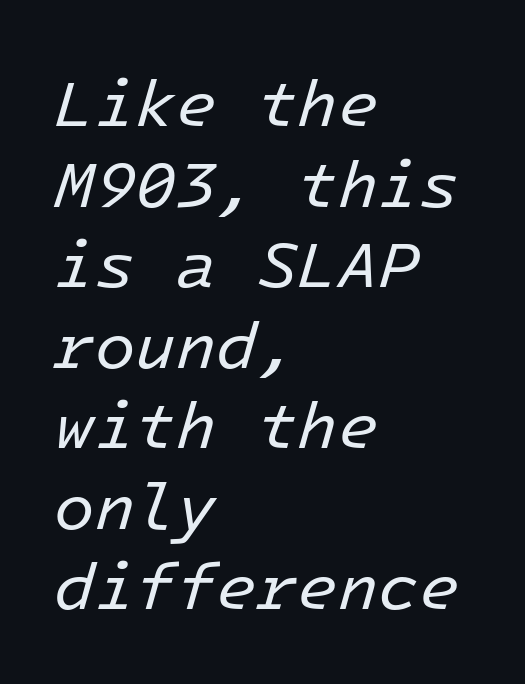
The image shows 66 px regular-weight type, italic (leaning right), monospaced; set left-aligned, line spacing 1.22x, normal letter spacing, not underlined; low stroke contrast and a medium x-height.
